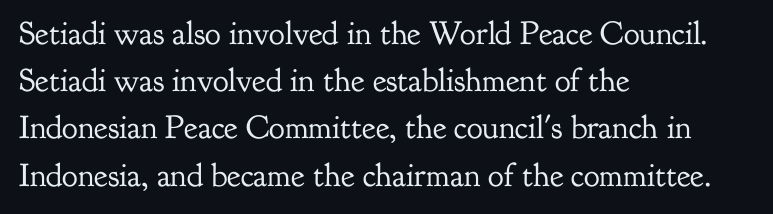
Q: Is the text bold? A: No.
Q: Is the text italic (slanted)? A: No, it is upright.
Q: Is the typeface a serif or a sans-serif typeface? A: Serif.
Q: Is the text underlined? A: No.
Q: How is the paragraph aligned? A: Left-aligned.
Q: Is the spacing between letters normal or unusually wide? A: Normal.
Q: Is the spacing between lines tight, normal or loose? A: Normal.
Q: Width (condensed, normal, or wide)? A: Normal.
Q: Stroke contrast? A: Low.
Q: x-height? A: Small.
Q: Monospaced? A: No.
